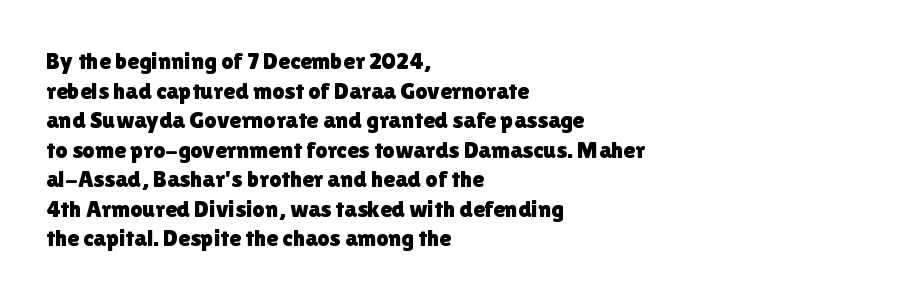
{"italic": "no", "underline": "no", "align": "left", "line_spacing_ratio": 1.23, "letter_spacing": "normal", "letter_spacing_em": 0.0, "glyph_px": 24}
